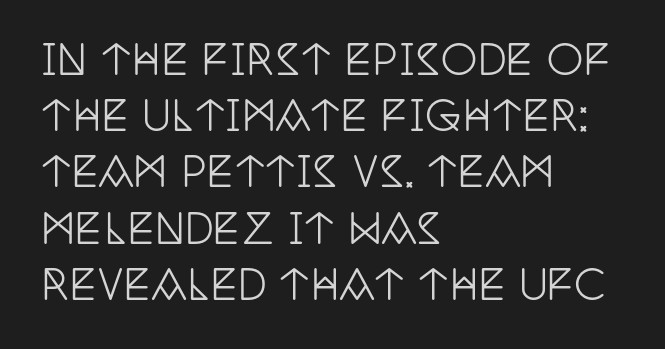
Q: Is the text italic (slanted)? A: No, it is upright.
Q: Is the typeface a serif or a sans-serif typeface? A: Serif.
Q: Is the text underlined? A: No.
Q: How is the paragraph aligned? A: Left-aligned.
Q: Is the spacing between letters normal or unusually wide? A: Normal.
Q: Is the spacing between lines tight, normal or loose? A: Normal.
Q: Width (condensed, normal, or wide)? A: Condensed.
Q: Stroke contrast? A: Low.
Q: x-height? A: Large.
Q: Monospaced? A: No.
